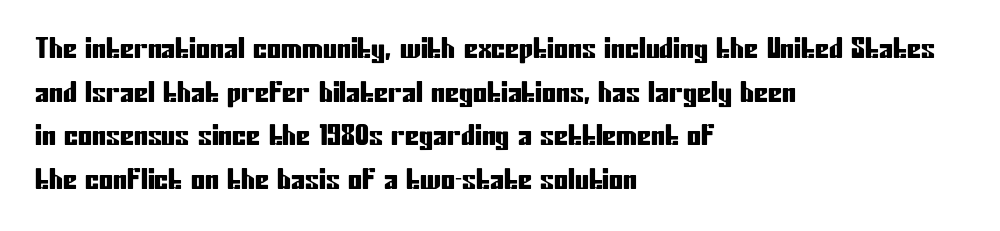
{"serif": "no", "italic": "no", "width": "condensed", "stroke_contrast": "low", "x_height": "medium", "monospaced": "no", "underline": "no", "align": "left", "line_spacing": "normal", "line_spacing_ratio": 1.56, "letter_spacing": "normal", "letter_spacing_em": 0.0, "glyph_px": 28}
